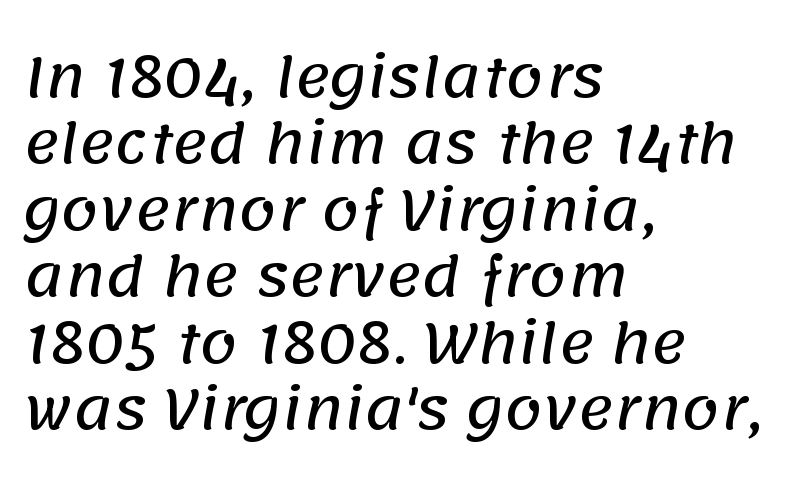
The image shows 54 px sans-serif type; set left-aligned, line spacing 1.23x, normal letter spacing, not underlined; low stroke contrast and a large x-height.
